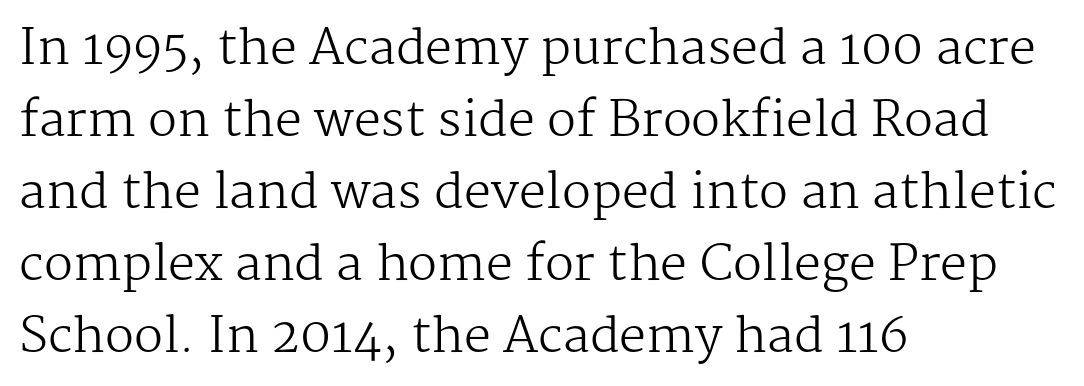
Style check: upright. A typesetter would call this proportional, since set widths differ per character. Words appear dense and cohesive because spacing is normal. Quick note: interline space is typical. Weight class: somewhere from thin through regular.
